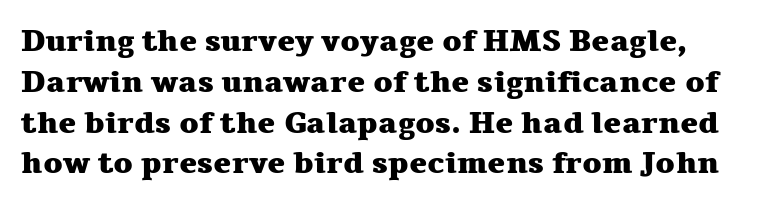
Q: Is the text bold? A: Yes.
Q: Is the text italic (slanted)? A: No, it is upright.
Q: Is the typeface a serif or a sans-serif typeface? A: Serif.
Q: Is the text underlined? A: No.
Q: How is the paragraph aligned? A: Left-aligned.
Q: Is the spacing between letters normal or unusually wide? A: Normal.
Q: Is the spacing between lines tight, normal or loose? A: Normal.
Q: Width (condensed, normal, or wide)? A: Wide.
Q: Stroke contrast? A: Medium.
Q: x-height? A: Medium.
Q: Monospaced? A: No.
